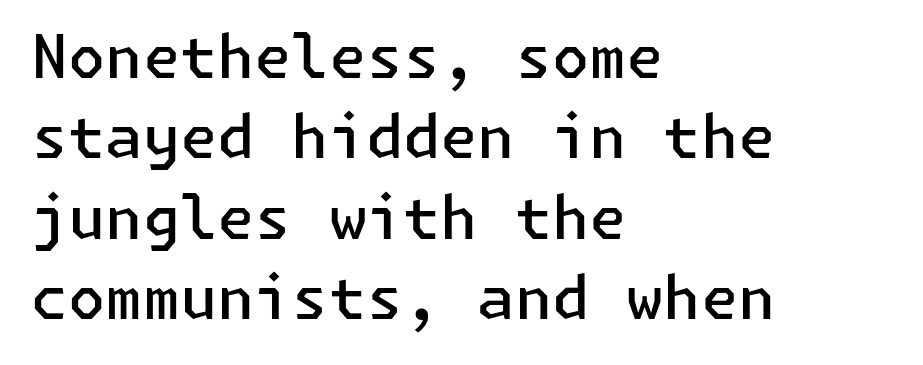
Q: Is the text bold? A: Semi-bold.
Q: Is the text italic (slanted)? A: No, it is upright.
Q: Is the typeface a serif or a sans-serif typeface? A: Sans-serif.
Q: Is the text underlined? A: No.
Q: How is the paragraph aligned? A: Left-aligned.
Q: Is the spacing between letters normal or unusually wide? A: Normal.
Q: Is the spacing between lines tight, normal or loose? A: Normal.
Q: Width (condensed, normal, or wide)? A: Normal.
Q: Stroke contrast? A: Low.
Q: x-height? A: Medium.
